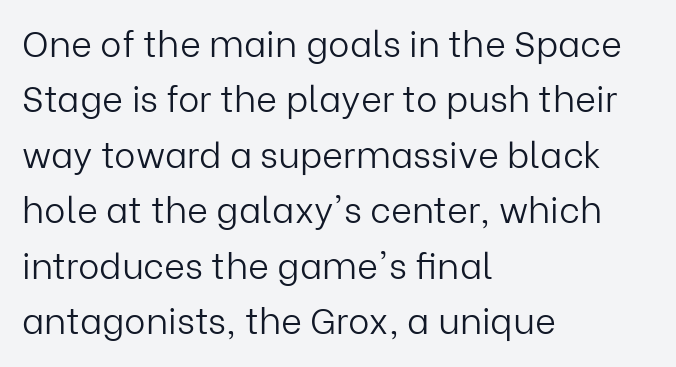
Q: Is the text bold? A: No.
Q: Is the text italic (slanted)? A: No, it is upright.
Q: Is the typeface a serif or a sans-serif typeface? A: Sans-serif.
Q: Is the text underlined? A: No.
Q: How is the paragraph aligned? A: Left-aligned.
Q: Is the spacing between letters normal or unusually wide? A: Normal.
Q: Is the spacing between lines tight, normal or loose? A: Normal.
Q: Width (condensed, normal, or wide)? A: Normal.
Q: Stroke contrast? A: Low.
Q: x-height? A: Medium.
Q: Monospaced? A: No.
